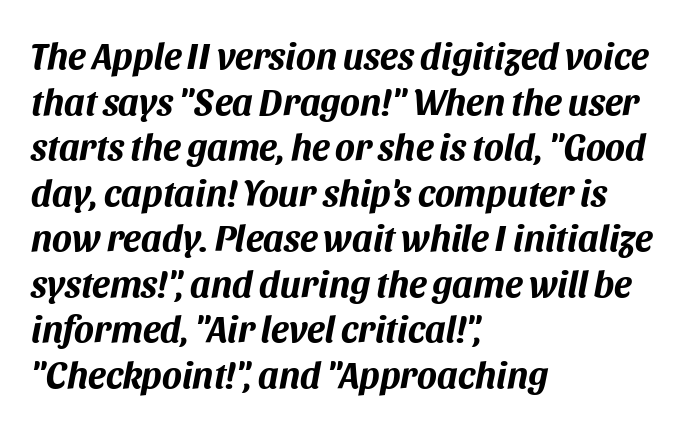
The image shows 37 px bold type, italic (leaning right); set left-aligned, line spacing 1.23x, normal letter spacing, not underlined; medium stroke contrast and a large x-height.
